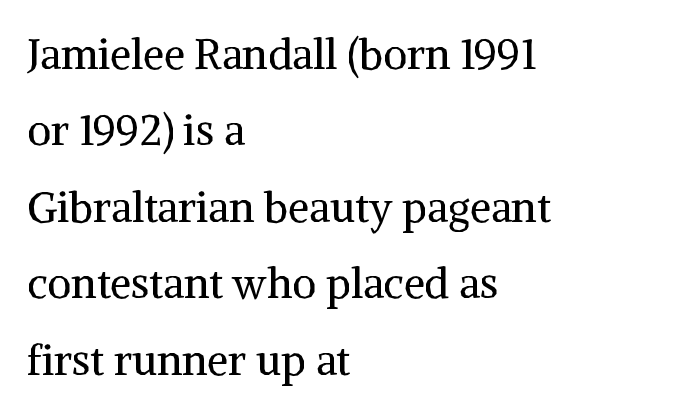
Q: Is the text bold? A: No.
Q: Is the text italic (slanted)? A: No, it is upright.
Q: Is the typeface a serif or a sans-serif typeface? A: Serif.
Q: Is the text underlined? A: No.
Q: How is the paragraph aligned? A: Left-aligned.
Q: Is the spacing between letters normal or unusually wide? A: Normal.
Q: Width (condensed, normal, or wide)? A: Normal.
Q: Stroke contrast? A: Medium.
Q: x-height? A: Medium.
Q: Monospaced? A: No.
